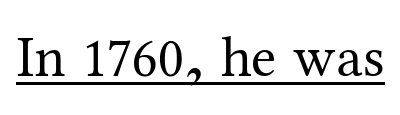
Is this a heavy cut? Hardly; it is regular or lighter. The letters stand upright; this is a roman face. The face used here is rendered with its standard letterfit. This is underlined copy, the kind a proofreader might mark for attention. Stroke terminals: seriffed.
